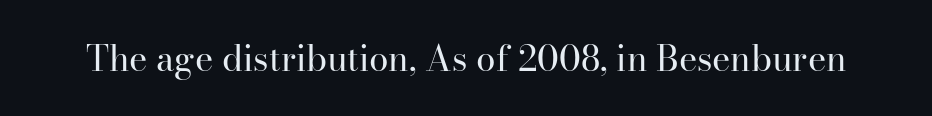
Clear beneath every line of the passage. These lines are rendered in a variable-pitch font. Compared with a typical body face, this is equally light or lighter still. Old-style or modern, the face here clearly has serifs. This rendering leaves character spacing at its baseline value. The typography opts for an upright posture over an oblique one.
